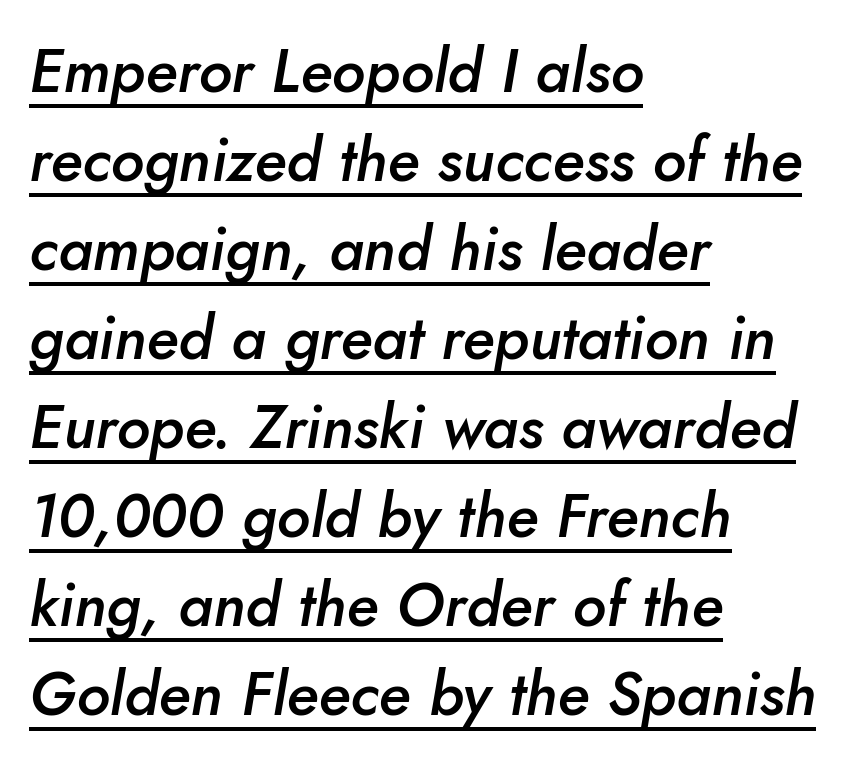
Slanted lettering throughout. Character widths vary here, with narrow letters taking less room than wide ones. Emphasis is given by a line drawn under the lettering. The rendering uses a semibold face; strokes are thickened but not to full bold. The lines in this sample share a left origin and differ only in where they stop.
